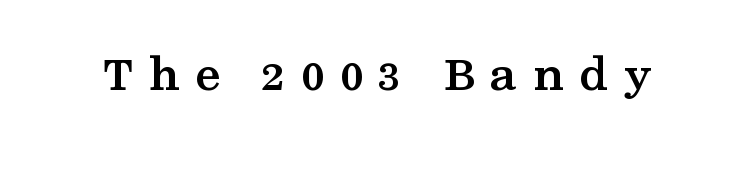
{"serif": "yes", "italic": "no", "bold": "yes", "weight": "semibold", "width": "wide", "stroke_contrast": "medium", "x_height": "medium", "monospaced": "no", "underline": "no", "letter_spacing": "wide", "letter_spacing_em": 0.3, "glyph_px": 51}
